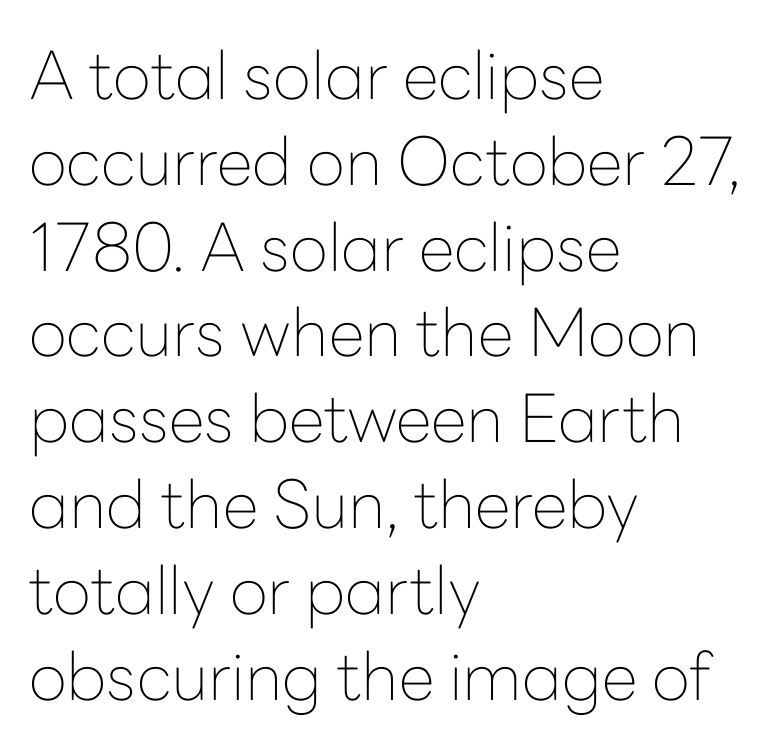
Q: Is the text bold? A: No.
Q: Is the text italic (slanted)? A: No, it is upright.
Q: Is the typeface a serif or a sans-serif typeface? A: Sans-serif.
Q: Is the text underlined? A: No.
Q: How is the paragraph aligned? A: Left-aligned.
Q: Is the spacing between letters normal or unusually wide? A: Normal.
Q: Is the spacing between lines tight, normal or loose? A: Normal.
Q: Width (condensed, normal, or wide)? A: Normal.
Q: Stroke contrast? A: Low.
Q: x-height? A: Medium.
Q: Monospaced? A: No.
